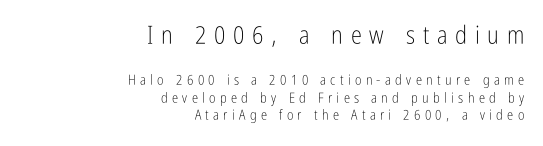
The image shows 25 px text type, upright; set right-aligned, normal line spacing (1.27x), unusually wide letter spacing (+0.31 em), not underlined; the first (top) block is 1.79x larger.
